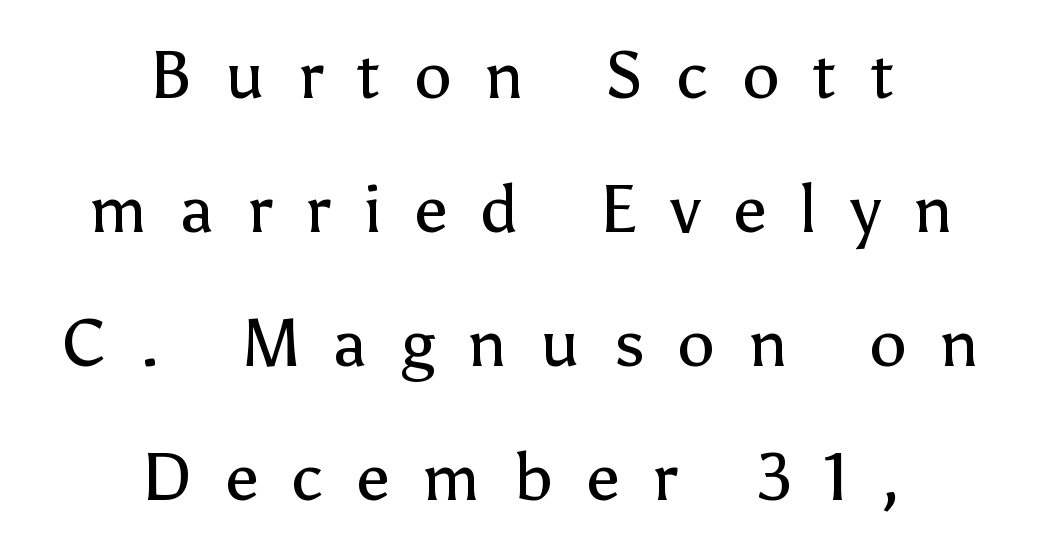
{"serif": "no", "italic": "no", "bold": "no", "weight": "regular", "width": "normal", "stroke_contrast": "low", "x_height": "medium", "monospaced": "no", "underline": "no", "align": "center", "line_spacing": "loose", "line_spacing_ratio": 2.0, "letter_spacing": "wide", "letter_spacing_em": 0.49, "glyph_px": 67}
